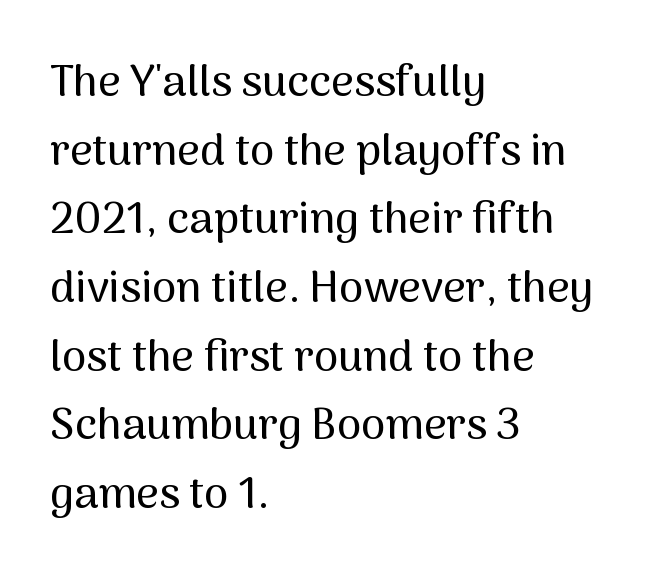
The image shows 44 px sans-serif type, upright; set left-aligned, normal line spacing (1.56x), normal letter spacing, not underlined; medium stroke contrast and a medium x-height.
